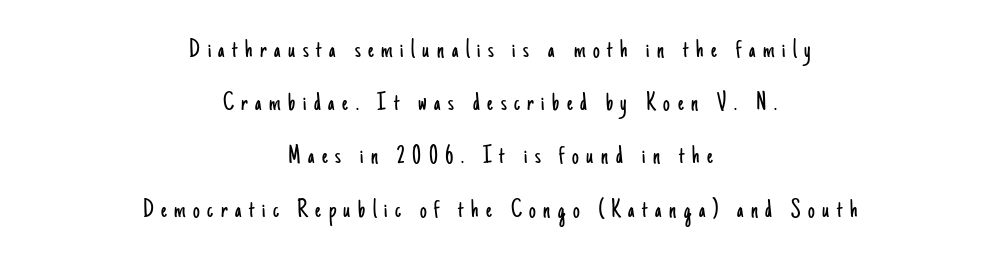
The leading is generous, giving the passage an open texture. The lettering holds an erect, upright posture throughout. The type is letterspaced generously, with wide tracking. The lines are quadded center.
